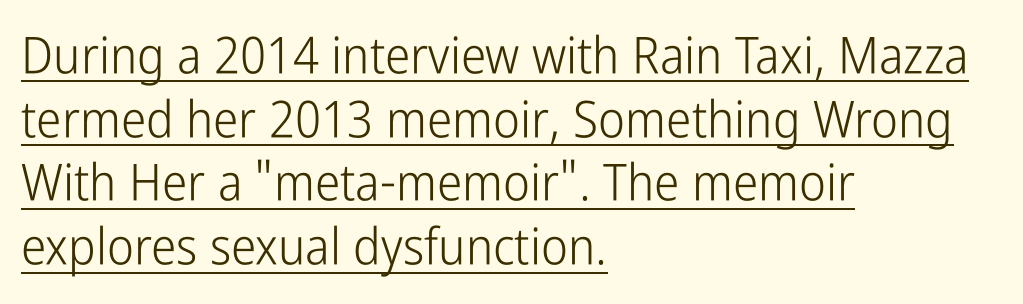
Q: Is the text bold? A: No.
Q: Is the text italic (slanted)? A: No, it is upright.
Q: Is the typeface a serif or a sans-serif typeface? A: Sans-serif.
Q: Is the text underlined? A: Yes.
Q: How is the paragraph aligned? A: Left-aligned.
Q: Is the spacing between letters normal or unusually wide? A: Normal.
Q: Is the spacing between lines tight, normal or loose? A: Normal.
Q: Width (condensed, normal, or wide)? A: Condensed.
Q: Stroke contrast? A: Low.
Q: x-height? A: Medium.
Q: Monospaced? A: No.
